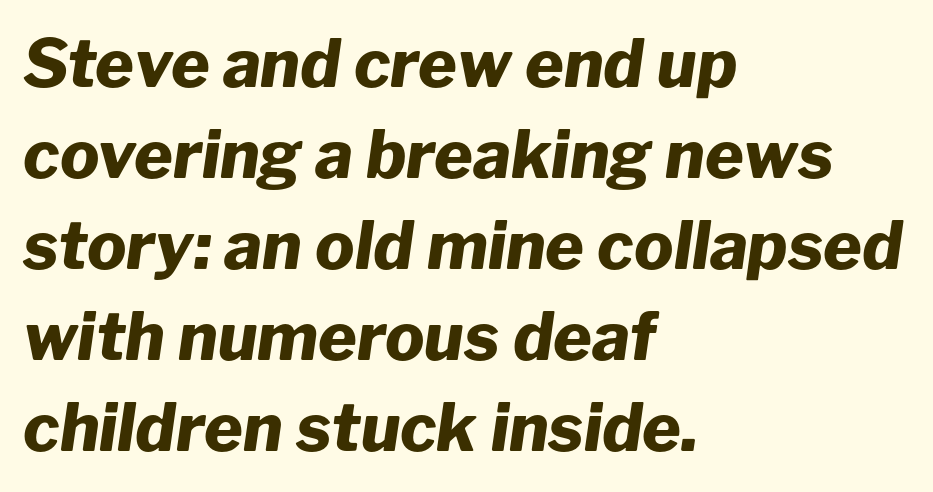
Compared with ordinary roman type, these characters are visibly tilted. The face used here is proportionally spaced, like ordinary book or web type. Does the leading feel generous? No, just average. Set as a true bold cut, around the 700 mark. Does the copy run flush right? No — it runs flush left. The space directly below the letters is spotless.
